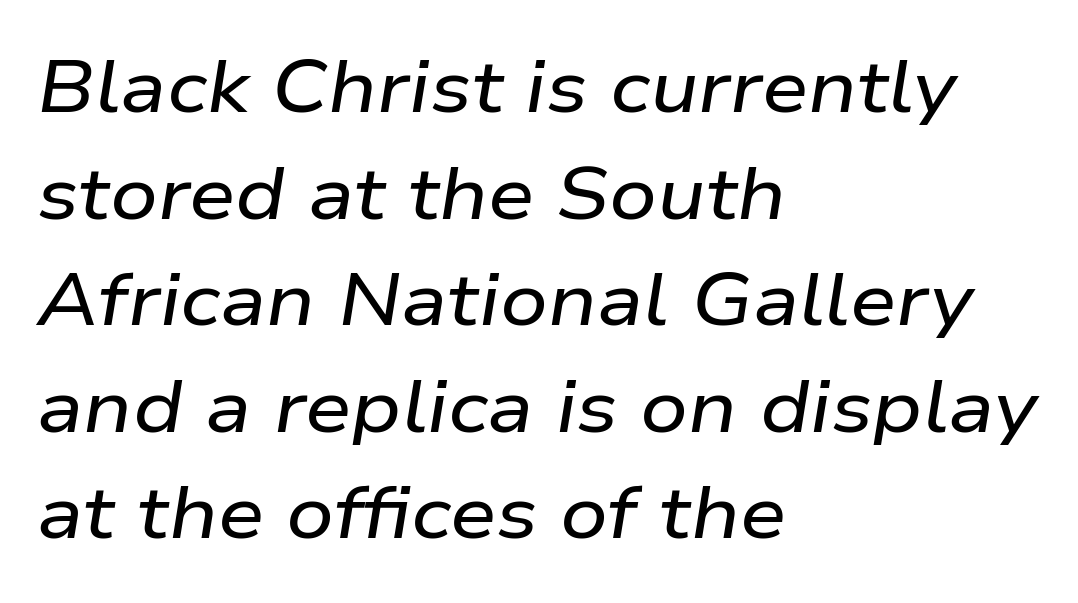
The image shows 74 px wide type, italic (leaning right); set left-aligned, normal line spacing (1.44x), normal letter spacing, not underlined; low stroke contrast and a medium x-height.
